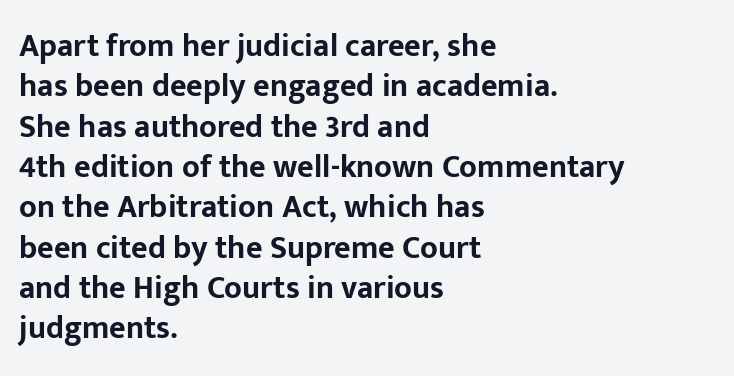
{"serif": "no", "italic": "no", "bold": "yes", "weight": "bold", "width": "normal", "stroke_contrast": "low", "x_height": "medium", "monospaced": "no", "underline": "no", "align": "left", "line_spacing": "normal", "line_spacing_ratio": 1.26, "letter_spacing": "normal", "letter_spacing_em": 0.0, "glyph_px": 32}
